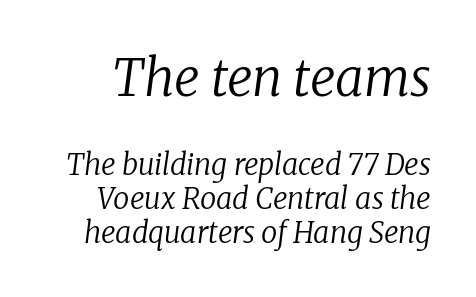
The image shows 51 px regular-weight serif type, italic (leaning right); set line spacing 1.18x, normal letter spacing, not underlined; the first (top) block is 1.76x larger; low stroke contrast and a medium x-height.
